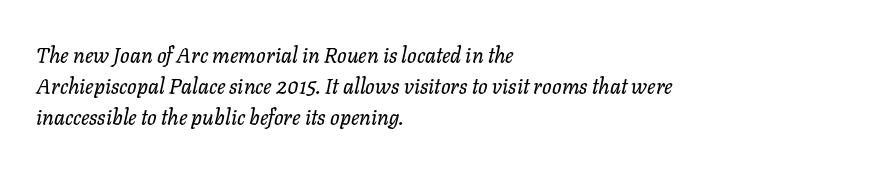
{"italic": "yes", "lean": "right", "slant_degrees": 11, "underline": "no", "align": "left", "line_spacing": "normal", "line_spacing_ratio": 1.48, "letter_spacing": "normal", "letter_spacing_em": 0.0, "glyph_px": 21}
